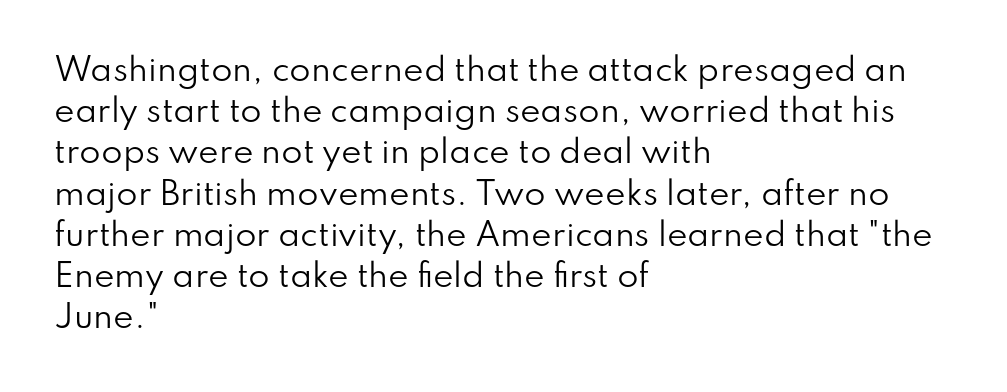
Q: Is the text bold? A: No.
Q: Is the text italic (slanted)? A: No, it is upright.
Q: Is the typeface a serif or a sans-serif typeface? A: Sans-serif.
Q: Is the text underlined? A: No.
Q: How is the paragraph aligned? A: Left-aligned.
Q: Is the spacing between letters normal or unusually wide? A: Normal.
Q: Is the spacing between lines tight, normal or loose? A: Normal.
Q: Width (condensed, normal, or wide)? A: Normal.
Q: Stroke contrast? A: Low.
Q: x-height? A: Small.
Q: Monospaced? A: No.
